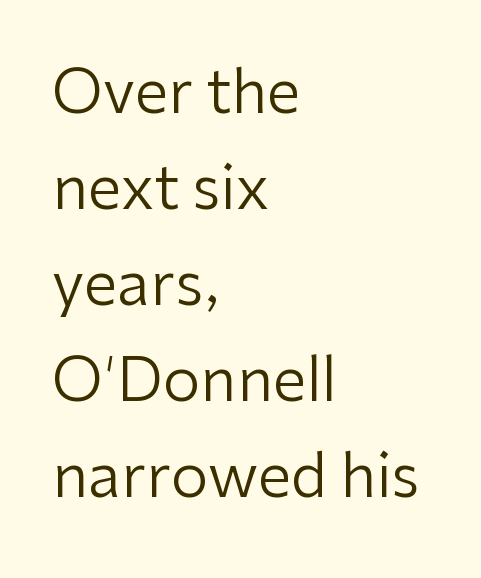
{"serif": "no", "italic": "no", "bold": "no", "weight": "regular", "width": "normal", "stroke_contrast": "low", "x_height": "medium", "monospaced": "no", "underline": "no", "align": "left", "line_spacing": "normal", "line_spacing_ratio": 1.6, "letter_spacing": "normal", "letter_spacing_em": 0.0, "glyph_px": 60}
